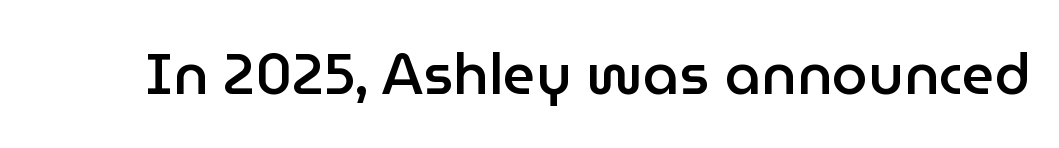
The image shows 57 px semibold sans-serif type, upright; set normal letter spacing, not underlined; low stroke contrast and a medium x-height.
